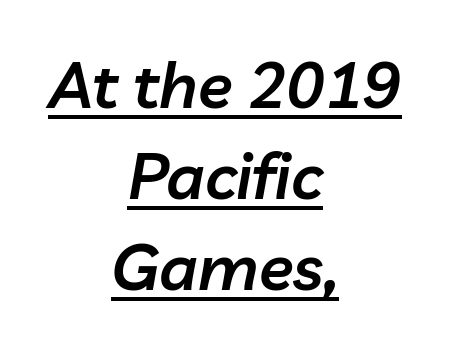
Each new line begins a customary step beneath the previous one. You could not count columns in this text — the font is proportionally spaced. Italic? Definitely — the glyphs are oblique. Beneath each row of characters lies a ruled line.
